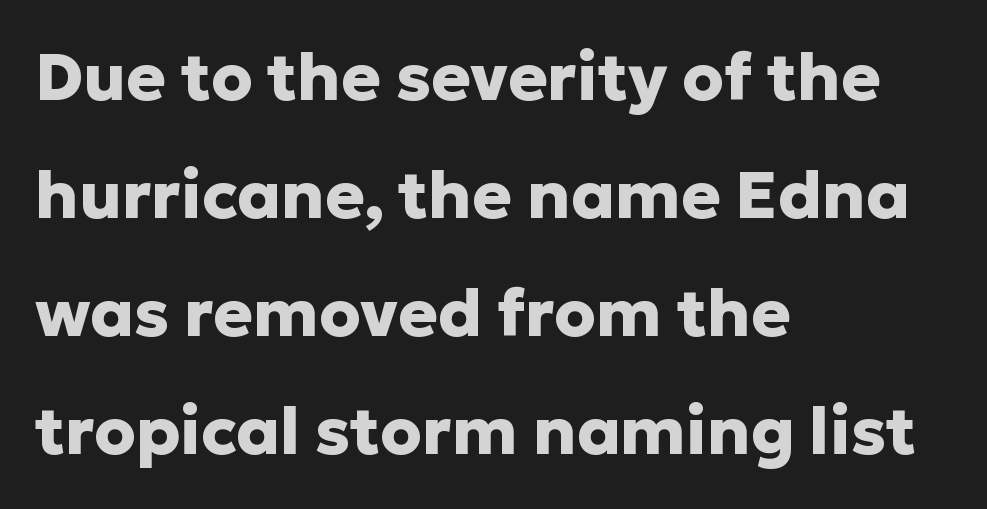
The passage is arranged the way most books set body copy — flush left. The gap between lines stays unmarked. No feet cap the strokes, marking this as sans-serif type. The face used here is proportionally spaced, like ordinary book or web type. How are the letters spaced? Ordinarily, with no added tracking. Plenty of ink on the page — the face is bold.
